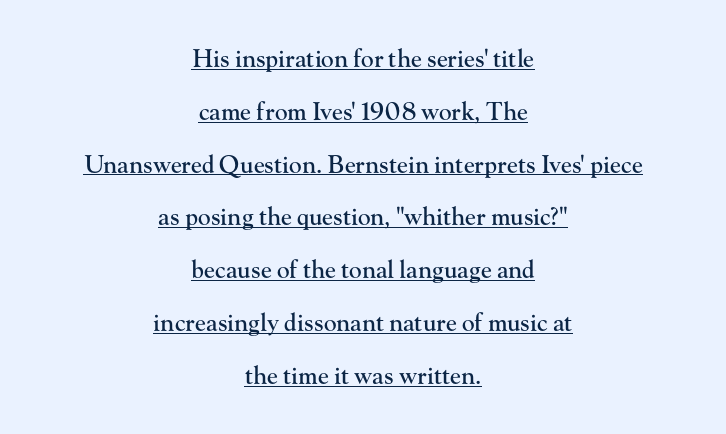
The image shows 24 px text type, upright; set centered, loose line spacing (2.2x), normal letter spacing, underlined.
